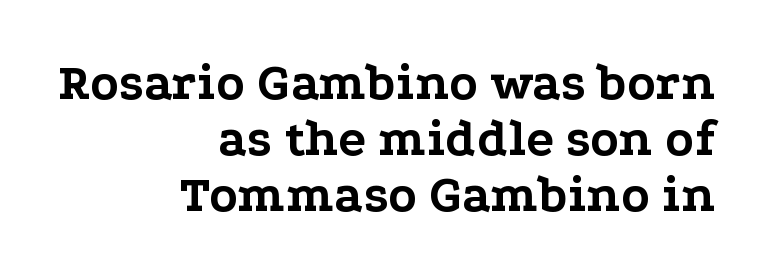
Q: Is the text bold? A: Yes.
Q: Is the text italic (slanted)? A: No, it is upright.
Q: Is the typeface a serif or a sans-serif typeface? A: Serif.
Q: Is the text underlined? A: No.
Q: How is the paragraph aligned? A: Right-aligned.
Q: Is the spacing between letters normal or unusually wide? A: Normal.
Q: Is the spacing between lines tight, normal or loose? A: Tight.
Q: Width (condensed, normal, or wide)? A: Wide.
Q: Stroke contrast? A: Low.
Q: x-height? A: Medium.
Q: Monospaced? A: No.
